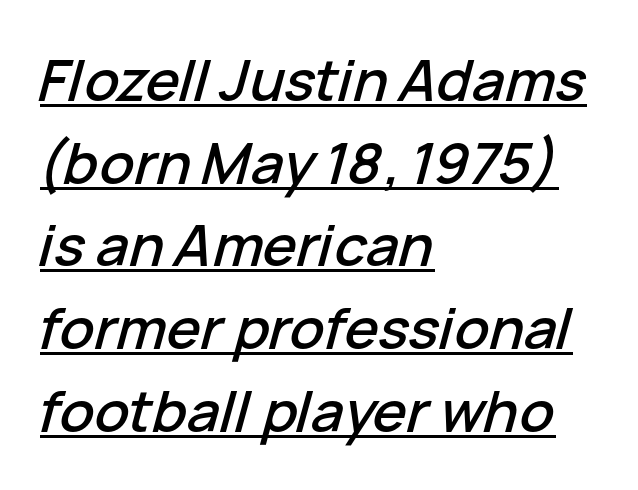
Does a line run under the words? Yes, clearly. Each new line begins a customary step beneath the previous one. The tracking reads as untouched default to a designer's eye. Each letter keeps its own natural width here, so spacing adapts to shape.
